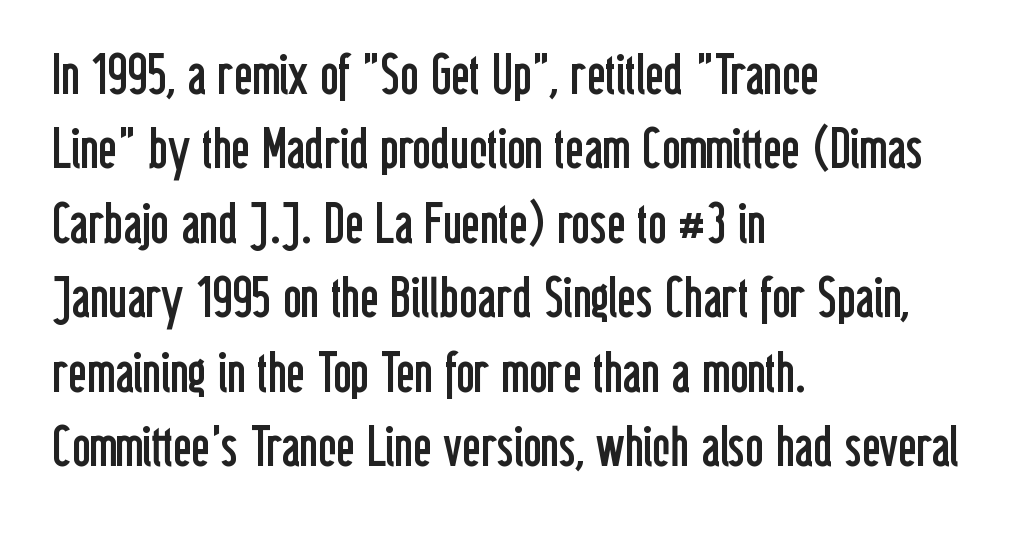
The image shows 56 px regular-weight, condensed sans-serif type, upright; set left-aligned, normal line spacing (1.33x), normal letter spacing, not underlined; low stroke contrast and a medium x-height.
